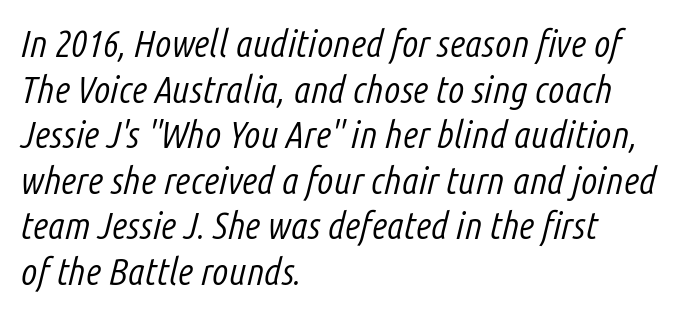
Q: Is the text bold? A: No.
Q: Is the text italic (slanted)? A: Yes, it leans right by about 14 degrees.
Q: Is the text underlined? A: No.
Q: How is the paragraph aligned? A: Left-aligned.
Q: Is the spacing between letters normal or unusually wide? A: Normal.
Q: Width (condensed, normal, or wide)? A: Condensed.
Q: Stroke contrast? A: Low.
Q: x-height? A: Medium.
Q: Monospaced? A: No.
